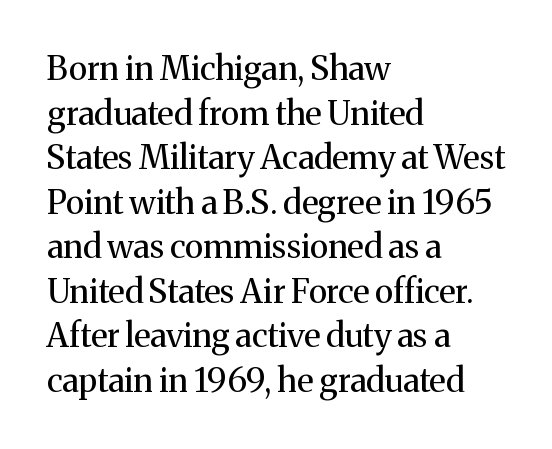
Q: Is the text bold? A: No.
Q: Is the text italic (slanted)? A: No, it is upright.
Q: Is the typeface a serif or a sans-serif typeface? A: Serif.
Q: Is the text underlined? A: No.
Q: How is the paragraph aligned? A: Left-aligned.
Q: Is the spacing between letters normal or unusually wide? A: Normal.
Q: Is the spacing between lines tight, normal or loose? A: Normal.
Q: Width (condensed, normal, or wide)? A: Normal.
Q: Stroke contrast? A: Medium.
Q: x-height? A: Medium.
Q: Monospaced? A: No.
